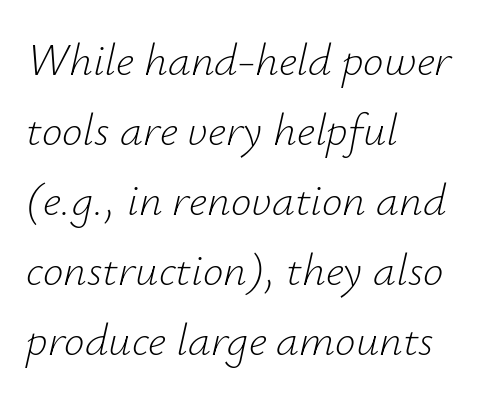
{"italic": "yes", "lean": "right", "slant_degrees": 12, "bold": "no", "weight": "light", "width": "normal", "stroke_contrast": "low", "x_height": "small", "monospaced": "no", "underline": "no", "align": "left", "line_spacing": "normal", "line_spacing_ratio": 1.52, "letter_spacing": "normal", "letter_spacing_em": 0.0, "glyph_px": 46}
